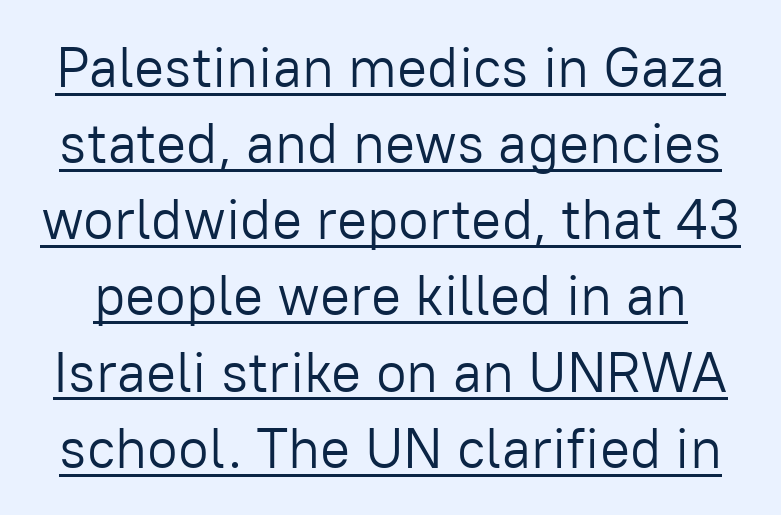
The image shows 56 px light sans-serif type, upright; set normal line spacing (1.36x), normal letter spacing, underlined; low stroke contrast and a medium x-height.
